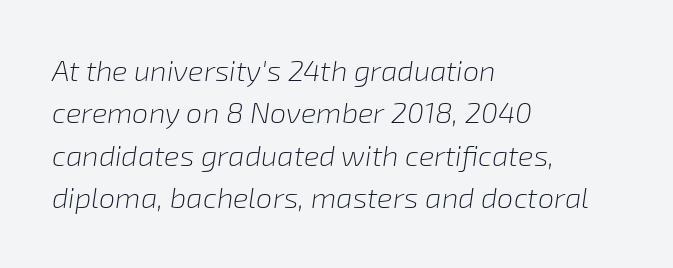
Regarding leading, the lines here are spaced in the standard way. Only glyphs here, with clear space below each row. Italic: yes, the glyphs are oblique. This sample uses plain, unmodified letter spacing.
